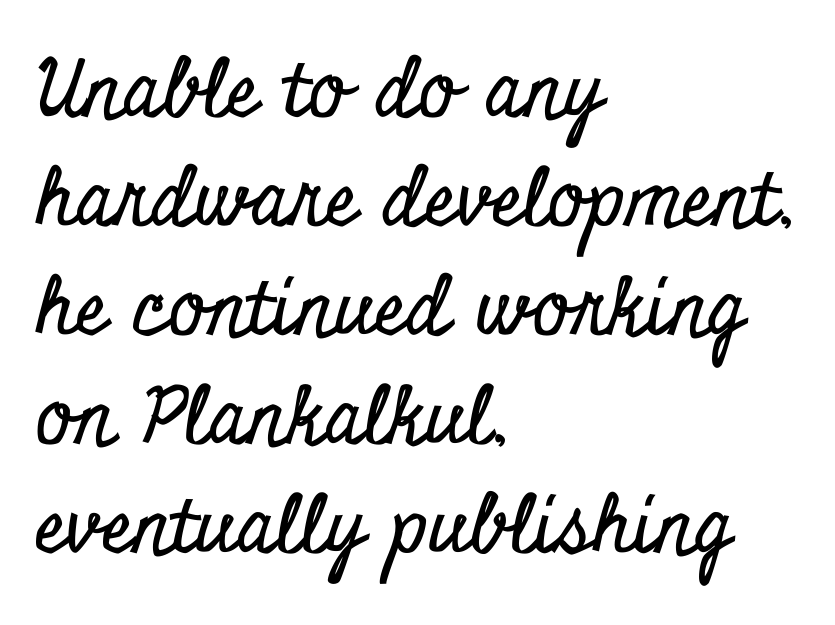
Q: Is the text italic (slanted)? A: Yes.
Q: Is the typeface a serif or a sans-serif typeface? A: Serif.
Q: Is the text underlined? A: No.
Q: How is the paragraph aligned? A: Left-aligned.
Q: Is the spacing between letters normal or unusually wide? A: Normal.
Q: Is the spacing between lines tight, normal or loose? A: Normal.
Q: Width (condensed, normal, or wide)? A: Condensed.
Q: Stroke contrast? A: Low.
Q: x-height? A: Small.
Q: Monospaced? A: No.
